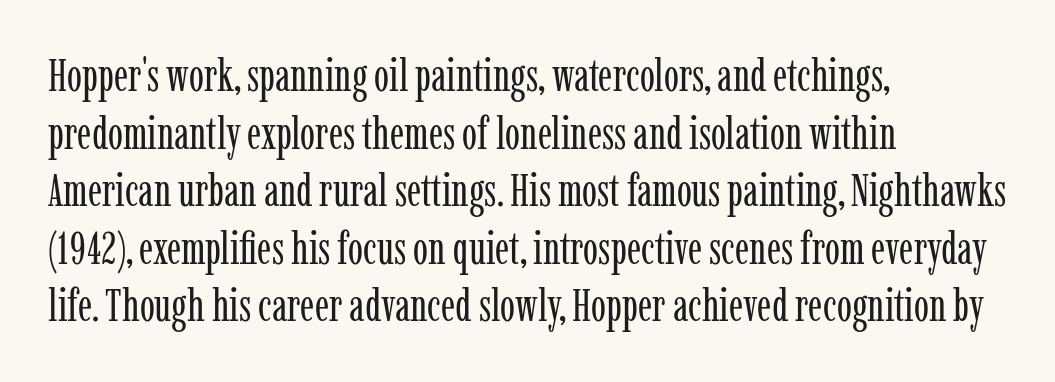
{"serif": "yes", "italic": "no", "bold": "no", "weight": "regular", "width": "condensed", "stroke_contrast": "low", "x_height": "medium", "monospaced": "no", "underline": "no", "align": "left", "line_spacing": "normal", "line_spacing_ratio": 1.28, "letter_spacing": "normal", "letter_spacing_em": 0.0, "glyph_px": 45}
